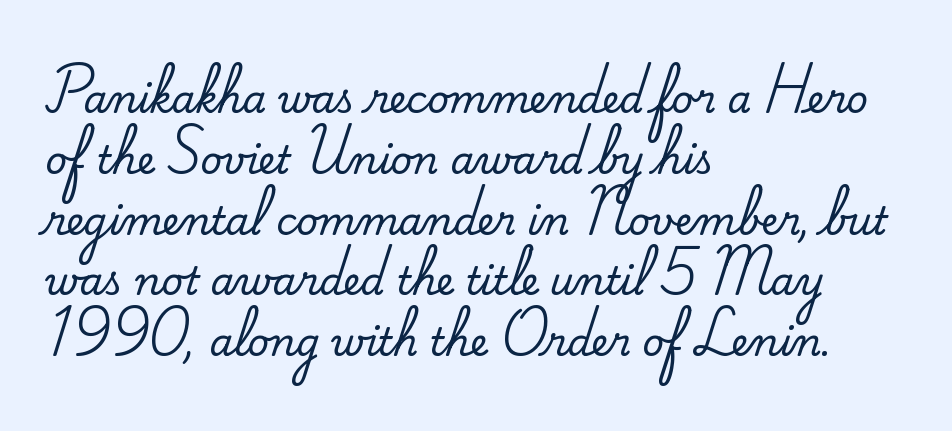
{"serif": "yes", "width": "normal", "stroke_contrast": "medium", "x_height": "small", "monospaced": "no", "underline": "no", "align": "left", "line_spacing": "normal", "line_spacing_ratio": 1.6, "letter_spacing": "normal", "letter_spacing_em": 0.0, "glyph_px": 38}
